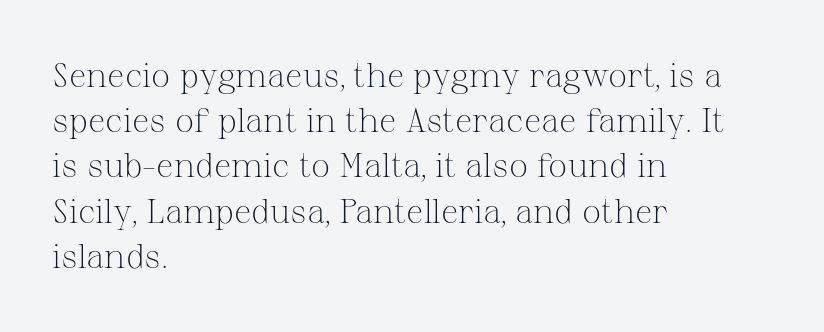
The image shows 34 px light serif type, upright; set left-aligned, normal line spacing (1.33x), normal letter spacing, not underlined; medium stroke contrast and a medium x-height.
